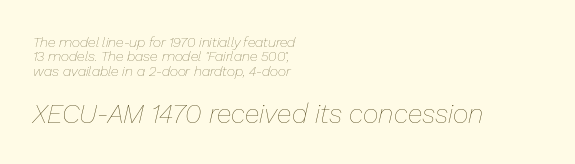
The image shows 27 px text type, italic (leaning right); set left-aligned, tight line spacing (1.02x), normal letter spacing, not underlined; the second (bottom) block is 1.93x larger.
